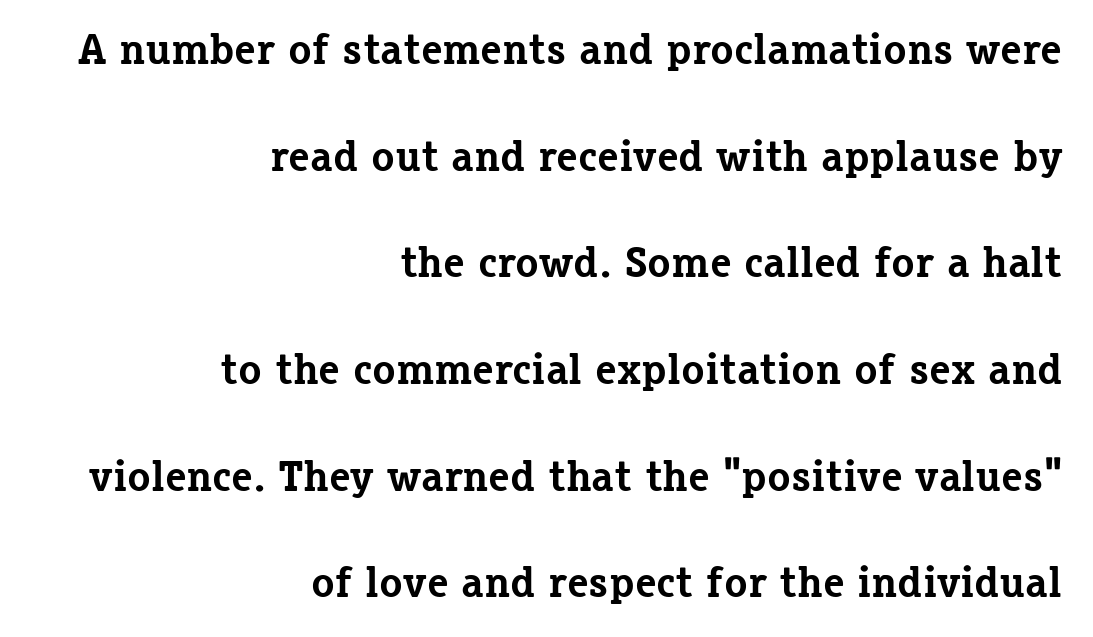
Q: Is the text bold? A: Yes.
Q: Is the text italic (slanted)? A: No, it is upright.
Q: Is the typeface a serif or a sans-serif typeface? A: Serif.
Q: Is the text underlined? A: No.
Q: How is the paragraph aligned? A: Right-aligned.
Q: Is the spacing between letters normal or unusually wide? A: Normal.
Q: Is the spacing between lines tight, normal or loose? A: Loose.
Q: Width (condensed, normal, or wide)? A: Normal.
Q: Stroke contrast? A: Low.
Q: x-height? A: Medium.
Q: Monospaced? A: No.
